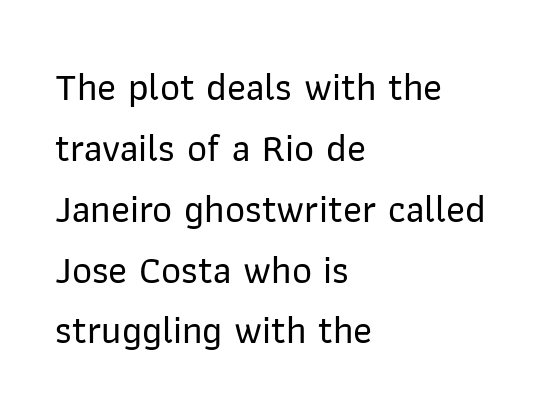
Are there feet on the stems? There aren't — it's a sans. The face used here is proportionally spaced, like ordinary book or web type. The tracking reads as untouched default to a designer's eye. A typesetter would mark this as roman, not italic.
